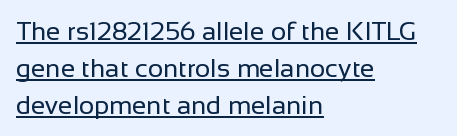
{"italic": "no", "bold": "no", "underline": "yes", "align": "left", "line_spacing": "normal", "line_spacing_ratio": 1.42, "letter_spacing": "normal", "letter_spacing_em": 0.0, "glyph_px": 26}
